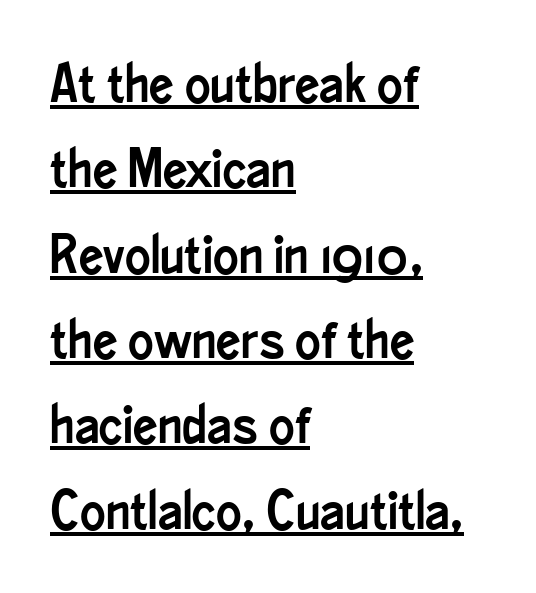
Q: Is the text italic (slanted)? A: No, it is upright.
Q: Is the typeface a serif or a sans-serif typeface? A: Sans-serif.
Q: Is the text underlined? A: Yes.
Q: How is the paragraph aligned? A: Left-aligned.
Q: Is the spacing between letters normal or unusually wide? A: Normal.
Q: Is the spacing between lines tight, normal or loose? A: Normal.
Q: Width (condensed, normal, or wide)? A: Condensed.
Q: Stroke contrast? A: Low.
Q: x-height? A: Small.
Q: Monospaced? A: No.
